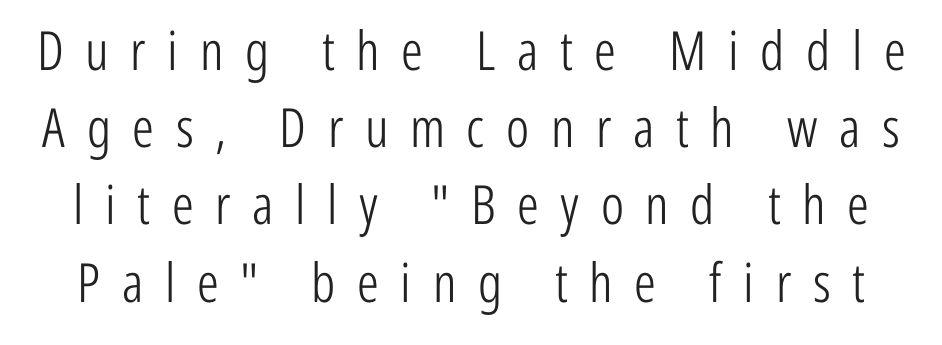
{"serif": "no", "italic": "no", "bold": "no", "weight": "light", "width": "condensed", "stroke_contrast": "low", "x_height": "medium", "monospaced": "no", "underline": "no", "line_spacing": "normal", "line_spacing_ratio": 1.43, "letter_spacing": "wide", "letter_spacing_em": 0.4, "glyph_px": 54}
